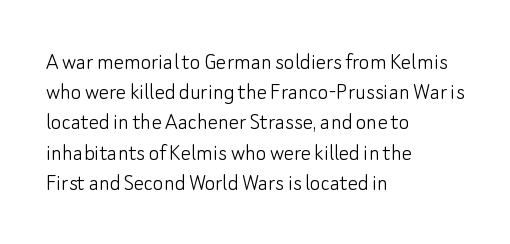
Q: Is the text bold? A: No.
Q: Is the text italic (slanted)? A: No, it is upright.
Q: Is the text underlined? A: No.
Q: How is the paragraph aligned? A: Left-aligned.
Q: Is the spacing between letters normal or unusually wide? A: Normal.
